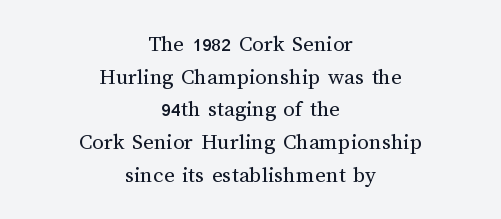
Compared with typical body copy, the letter spacing here is the same. The weight tops out at a normal text grade. Vertical strokes here are truly vertical. The foot of each line stays bare and open. Short and long lines alike share a common midpoint.
